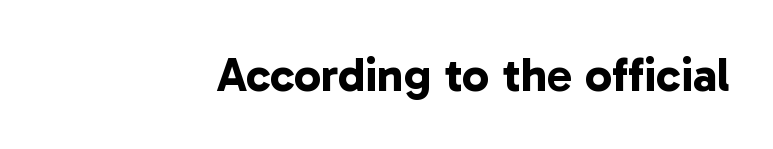
The image shows 48 px bold sans-serif type; set right-aligned, normal letter spacing, not underlined; low stroke contrast and a medium x-height.
